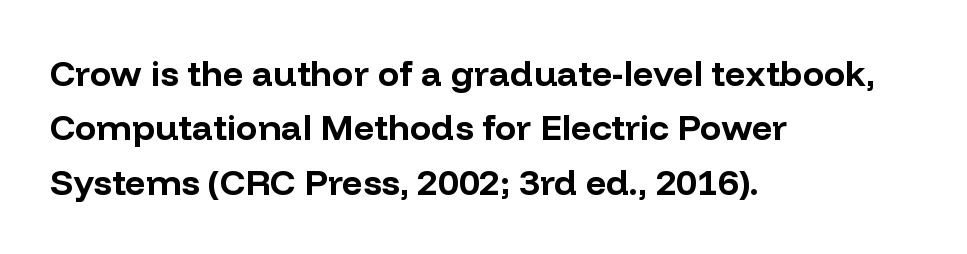
{"serif": "no", "italic": "no", "bold": "yes", "weight": "bold", "width": "normal", "stroke_contrast": "low", "x_height": "medium", "monospaced": "no", "underline": "no", "align": "left", "line_spacing": "normal", "line_spacing_ratio": 1.51, "letter_spacing": "normal", "letter_spacing_em": 0.0, "glyph_px": 36}
